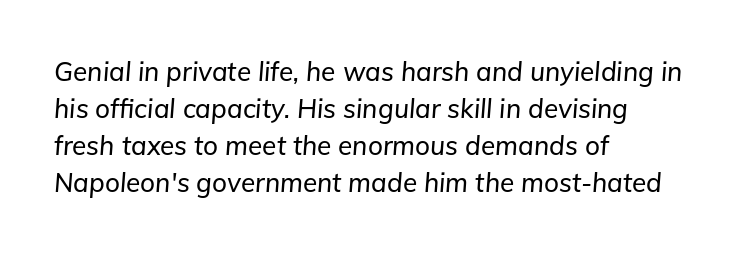
Q: Is the text italic (slanted)? A: Yes, it leans right by about 5 degrees.
Q: Is the text underlined? A: No.
Q: How is the paragraph aligned? A: Left-aligned.
Q: Is the spacing between letters normal or unusually wide? A: Normal.
Q: Is the spacing between lines tight, normal or loose? A: Normal.
